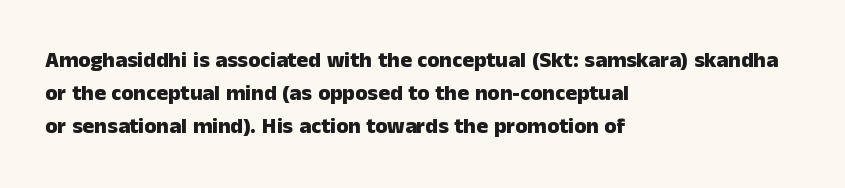
Q: Is the text bold? A: Yes.
Q: Is the text italic (slanted)? A: No, it is upright.
Q: Is the text underlined? A: No.
Q: How is the paragraph aligned? A: Left-aligned.
Q: Is the spacing between letters normal or unusually wide? A: Normal.
Q: Is the spacing between lines tight, normal or loose? A: Normal.
